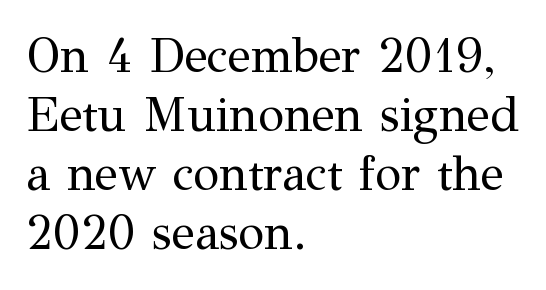
The image shows 48 px regular-weight serif type, upright; set left-aligned, line spacing 1.23x, normal letter spacing, not underlined; medium stroke contrast and a medium x-height.
